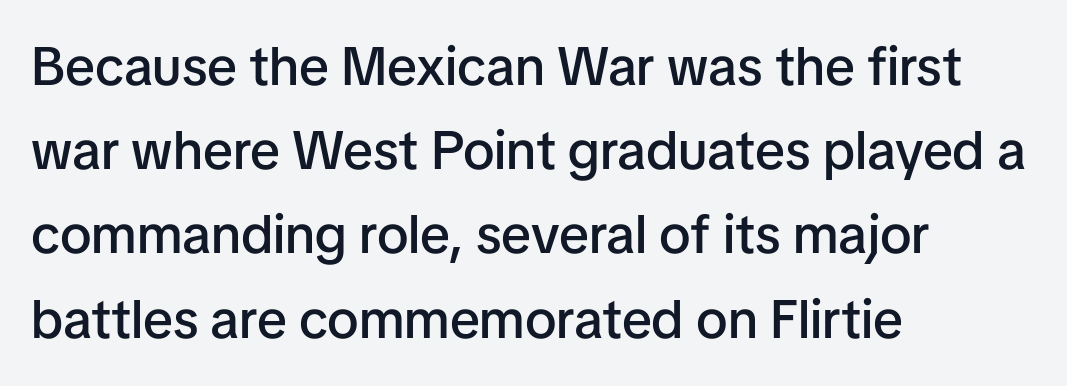
Q: Is the text bold? A: Semi-bold.
Q: Is the text italic (slanted)? A: No, it is upright.
Q: Is the typeface a serif or a sans-serif typeface? A: Sans-serif.
Q: Is the text underlined? A: No.
Q: How is the paragraph aligned? A: Left-aligned.
Q: Is the spacing between letters normal or unusually wide? A: Normal.
Q: Is the spacing between lines tight, normal or loose? A: Normal.
Q: Width (condensed, normal, or wide)? A: Normal.
Q: Stroke contrast? A: Low.
Q: x-height? A: Medium.
Q: Monospaced? A: No.
